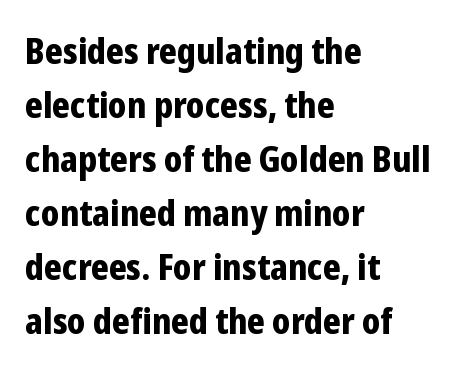
{"serif": "no", "italic": "no", "bold": "yes", "weight": "bold", "width": "condensed", "stroke_contrast": "low", "x_height": "medium", "monospaced": "no", "underline": "no", "align": "left", "line_spacing": "normal", "line_spacing_ratio": 1.5, "letter_spacing": "normal", "letter_spacing_em": 0.0, "glyph_px": 36}
